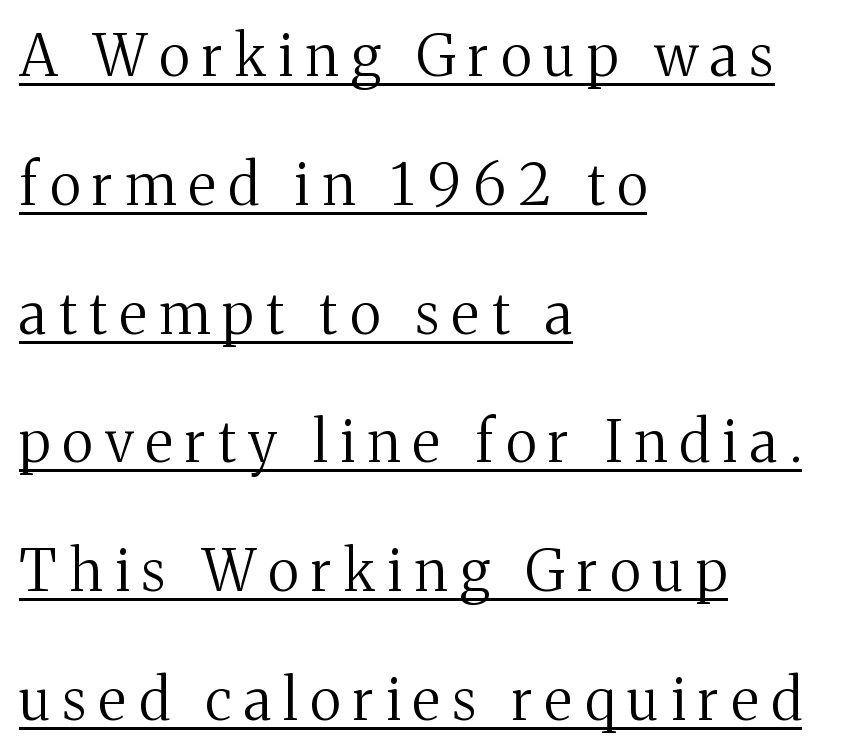
Each letter keeps its own natural width here, so spacing adapts to shape. Heft: none added — not bold. These lines are set flush left with a ragged right edge. Does the leading feel generous? Absolutely, it's lavish. The sample's only ornament is a line tracing under the words.
